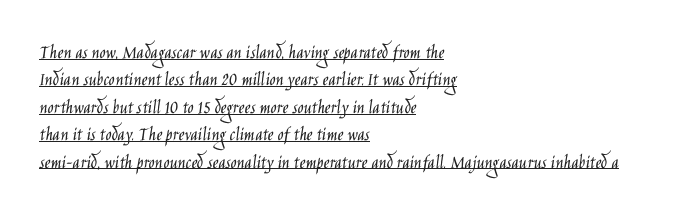
The image shows 20 px text type; set left-aligned, normal line spacing (1.37x), normal letter spacing, underlined.
